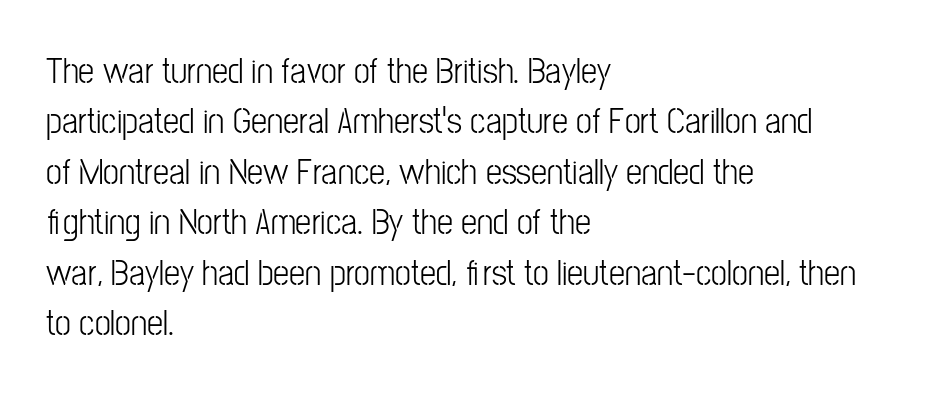
The image shows 36 px light, condensed sans-serif type, upright; set left-aligned, normal line spacing (1.4x), normal letter spacing, not underlined; low stroke contrast and a medium x-height.
